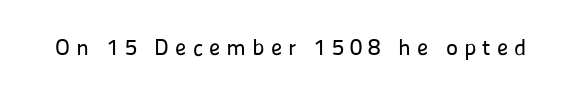
This sample uses an upright cut, with every glyph sitting square on the baseline. Here the glyphs are tracked loosely, breaking word shapes into spaced letters. The zone under the glyphs is completely vacant.
